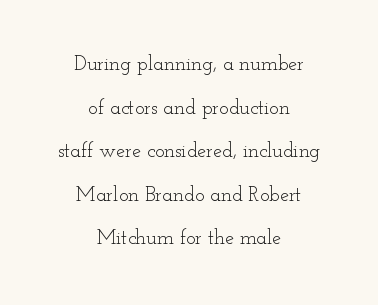
The weight tops out at a normal text grade. These lines were composed using upright roman letters. Summary of vertical rhythm: relaxed, with wide interline spacing. Casual observation: everything's sitting right in the middle.
